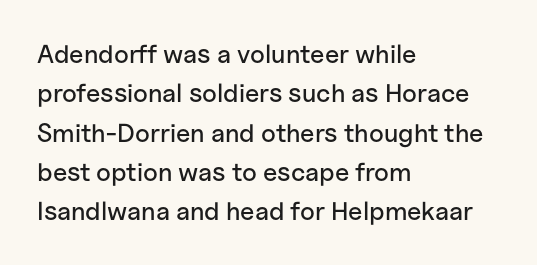
Q: Is the text italic (slanted)? A: No, it is upright.
Q: Is the text underlined? A: No.
Q: How is the paragraph aligned? A: Left-aligned.
Q: Is the spacing between letters normal or unusually wide? A: Normal.
Q: Is the spacing between lines tight, normal or loose? A: Normal.
